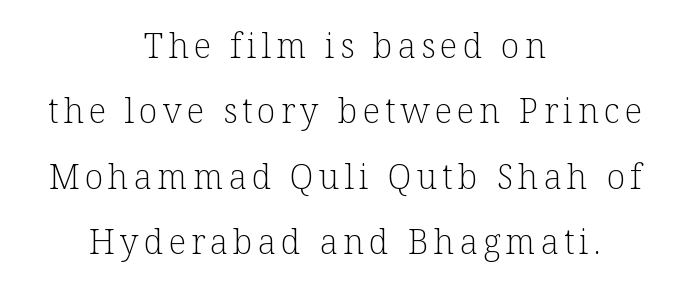
{"serif": "yes", "italic": "no", "bold": "no", "weight": "light", "width": "normal", "stroke_contrast": "low", "x_height": "medium", "monospaced": "no", "underline": "no", "align": "center", "line_spacing": "loose", "line_spacing_ratio": 1.92, "glyph_px": 34}
